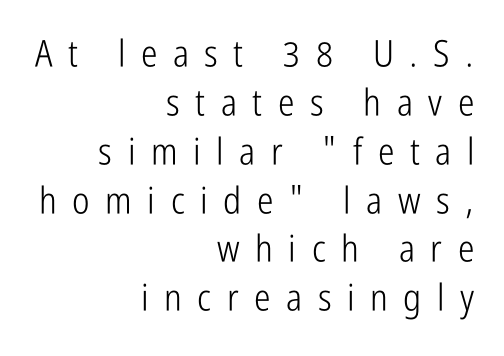
Inter-character spacing is expanded well beyond the font's built-in metrics. This is the regular roman posture of the typeface. The ragged edge is on the left, which tells us the setting is flush right. Nobody drew a line under any word here. Stroke thickness stays within the range of a standard reading face or lighter.
